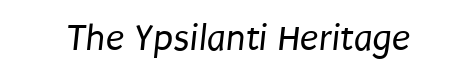
The image shows 38 px regular-weight, condensed sans-serif type; set normal letter spacing, not underlined; low stroke contrast and a large x-height.
